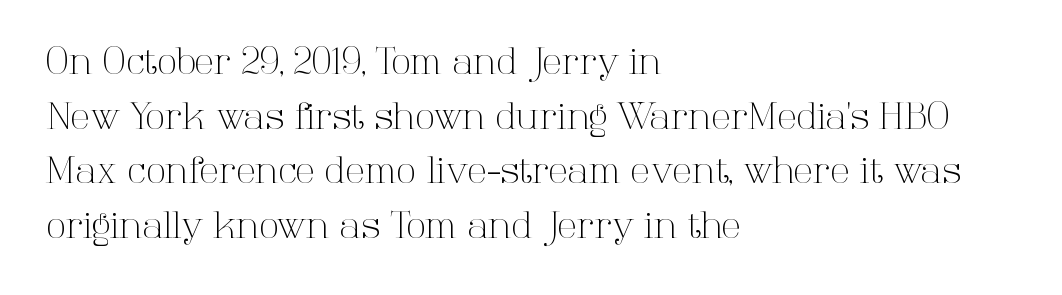
The image shows 36 px light serif type, upright; set left-aligned, normal line spacing (1.52x), normal letter spacing, not underlined; high stroke contrast and a medium x-height.
